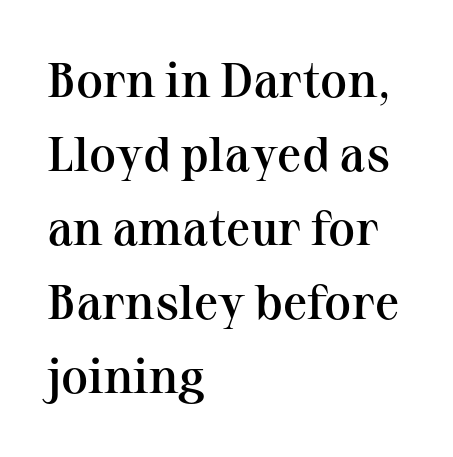
{"serif": "yes", "italic": "no", "bold": "semi", "weight": "semibold", "width": "normal", "stroke_contrast": "medium", "x_height": "medium", "monospaced": "no", "underline": "no", "align": "left", "line_spacing": "normal", "line_spacing_ratio": 1.51, "letter_spacing": "normal", "letter_spacing_em": 0.0, "glyph_px": 49}
